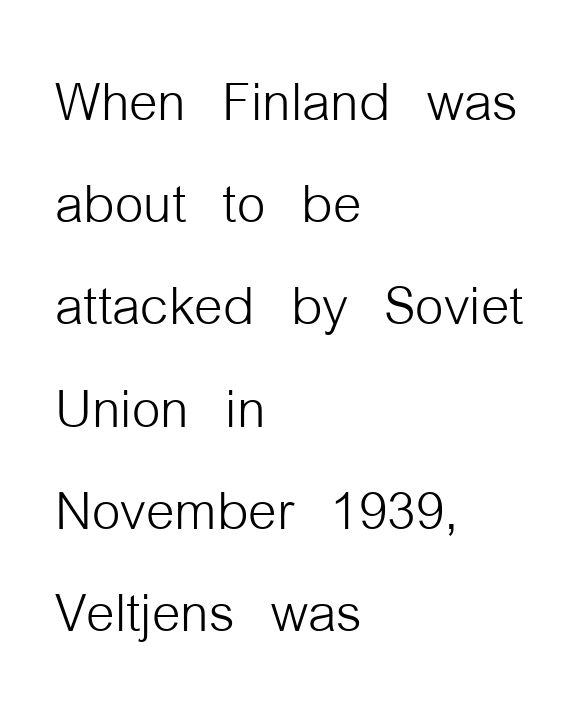
{"serif": "no", "italic": "no", "bold": "no", "weight": "light", "width": "condensed", "stroke_contrast": "low", "x_height": "medium", "monospaced": "no", "underline": "no", "align": "left", "line_spacing": "normal", "line_spacing_ratio": 1.4, "letter_spacing": "normal", "letter_spacing_em": 0.0, "glyph_px": 73}
